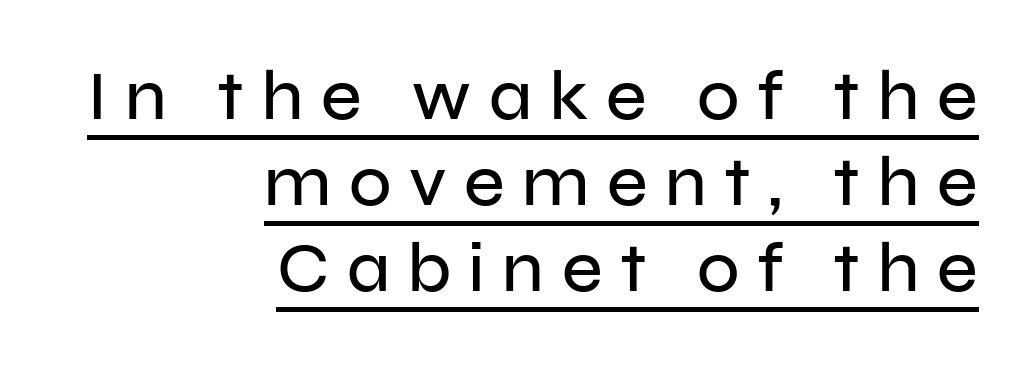
{"serif": "no", "italic": "no", "width": "normal", "stroke_contrast": "low", "x_height": "medium", "monospaced": "no", "underline": "yes", "align": "right", "line_spacing_ratio": 1.23, "letter_spacing": "wide", "letter_spacing_em": 0.25, "glyph_px": 70}
